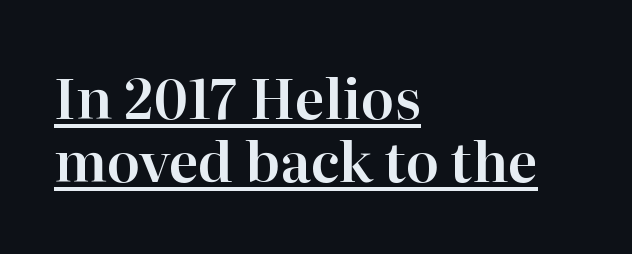
The image shows 55 px serif type, upright; set left-aligned, tight line spacing (1.15x), normal letter spacing, underlined; high stroke contrast and a medium x-height.
